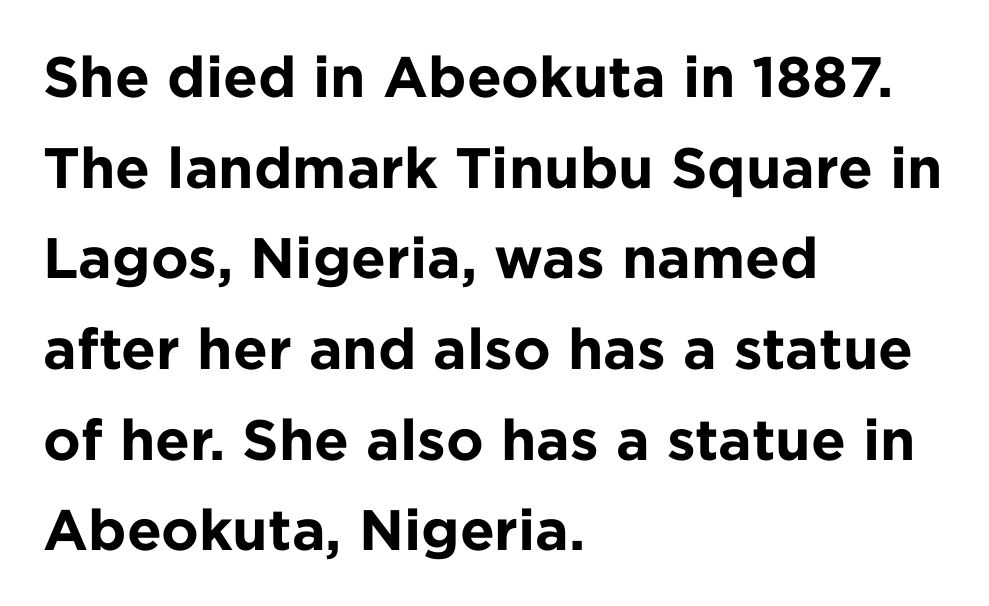
The characters look thick and weighty, a clear bold. The foot of each line stays bare and open. Examine the stroke ends and you'll find no serifs. Nope, not italic — everything's standing straight. A classic flush-left, rag-right setting is used for this passage.
